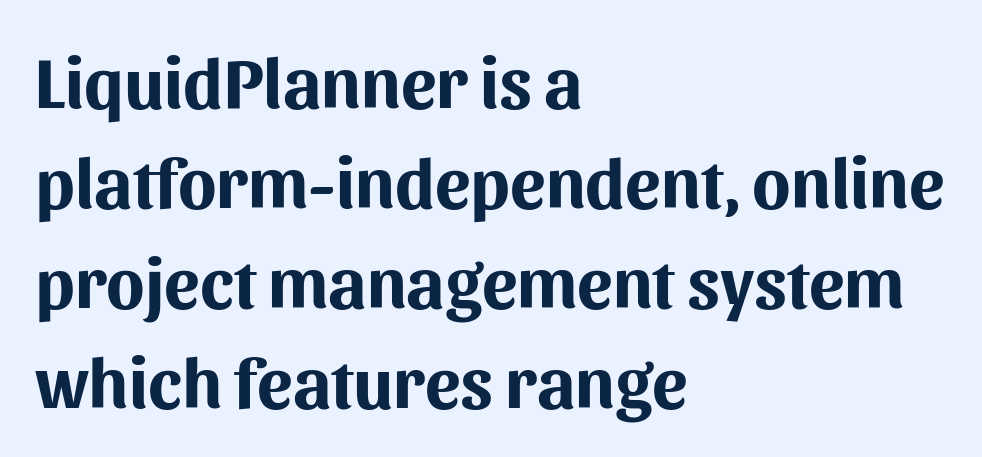
Q: Is the text bold? A: Yes.
Q: Is the text italic (slanted)? A: No, it is upright.
Q: Is the typeface a serif or a sans-serif typeface? A: Sans-serif.
Q: Is the text underlined? A: No.
Q: How is the paragraph aligned? A: Left-aligned.
Q: Is the spacing between letters normal or unusually wide? A: Normal.
Q: Is the spacing between lines tight, normal or loose? A: Normal.
Q: Width (condensed, normal, or wide)? A: Normal.
Q: Stroke contrast? A: Medium.
Q: x-height? A: Medium.
Q: Monospaced? A: No.
